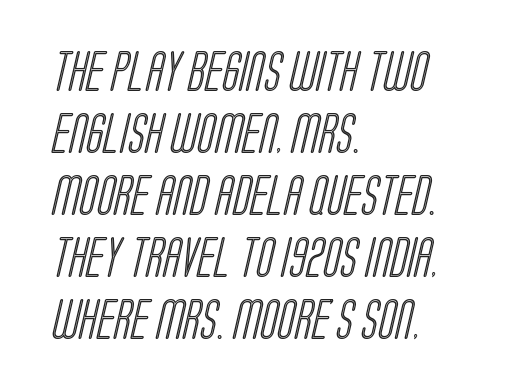
{"width": "condensed", "x_height": "large", "monospaced": "no", "underline": "no", "align": "left", "line_spacing": "normal", "line_spacing_ratio": 1.55, "letter_spacing": "normal", "letter_spacing_em": 0.0, "glyph_px": 40}
